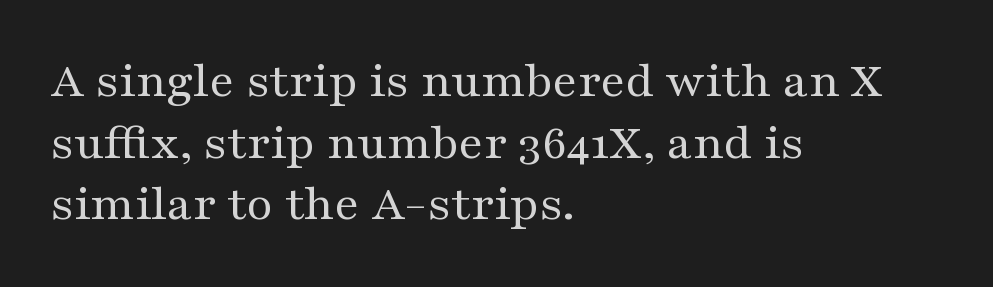
The image shows 51 px regular-weight, wide serif type, upright; set left-aligned, line spacing 1.21x, normal letter spacing, not underlined; medium stroke contrast and a medium x-height.
